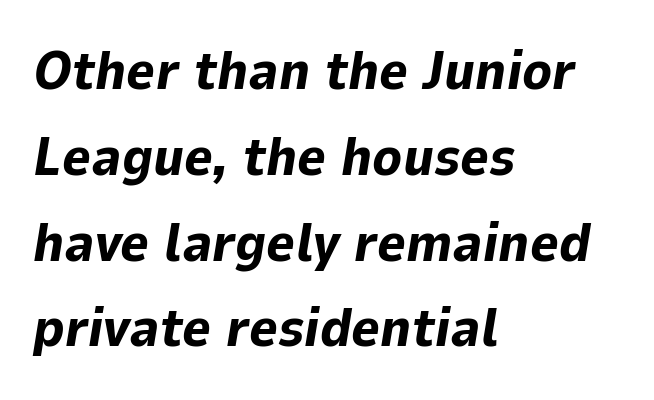
{"italic": "yes", "lean": "right", "slant_degrees": 9, "bold": "yes", "weight": "bold", "width": "normal", "stroke_contrast": "low", "x_height": "medium", "monospaced": "no", "underline": "no", "align": "left", "line_spacing": "normal", "line_spacing_ratio": 1.56, "letter_spacing": "normal", "letter_spacing_em": 0.0, "glyph_px": 55}
